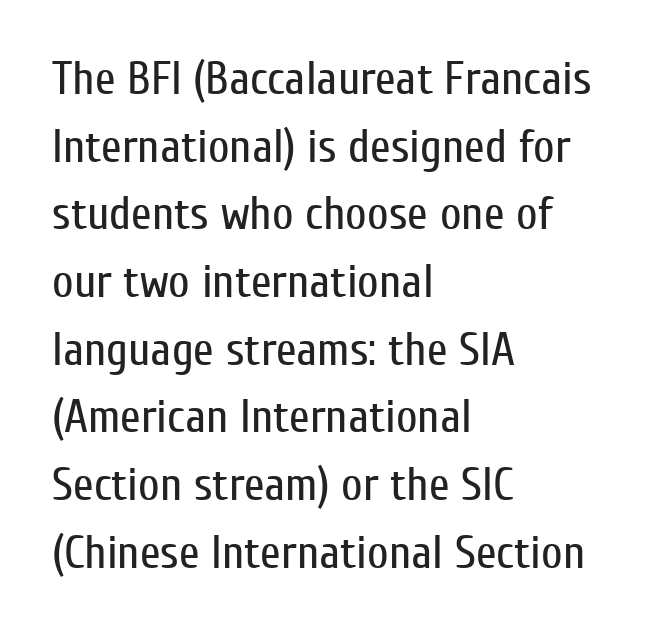
{"serif": "no", "italic": "no", "bold": "no", "weight": "regular", "width": "condensed", "stroke_contrast": "low", "x_height": "medium", "monospaced": "no", "underline": "no", "align": "left", "line_spacing": "normal", "line_spacing_ratio": 1.44, "letter_spacing": "normal", "letter_spacing_em": 0.0, "glyph_px": 47}
